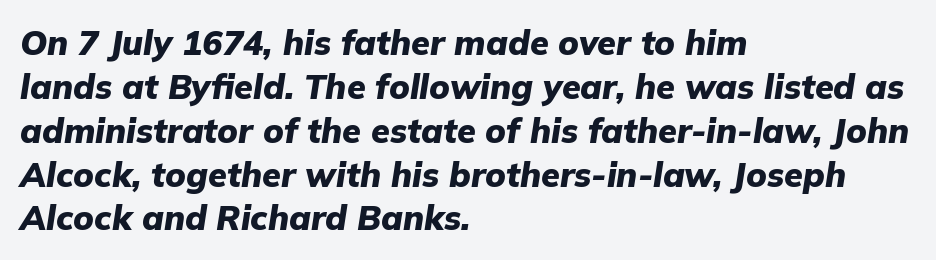
The gaps between neighbouring characters are ordinary and unremarkable. As a designer I'd log this as weight 700, bold. Spacing verdict: proportional, widths tailored to each character. The rendering uses a moderate line-height, typical for paragraphs. Rendered with sloped, italic letterforms.
